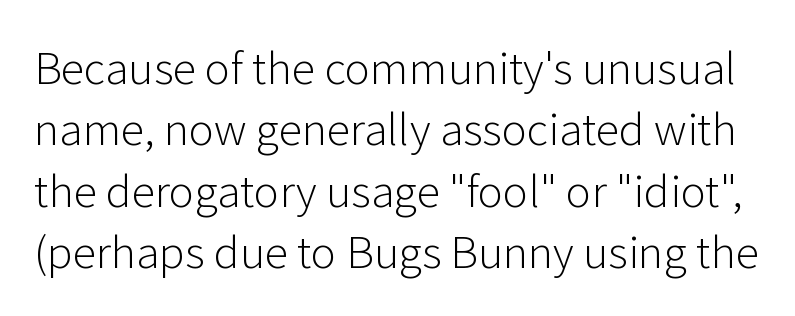
The image shows 43 px light sans-serif type, upright; set normal line spacing (1.43x), normal letter spacing, not underlined; low stroke contrast and a medium x-height.
